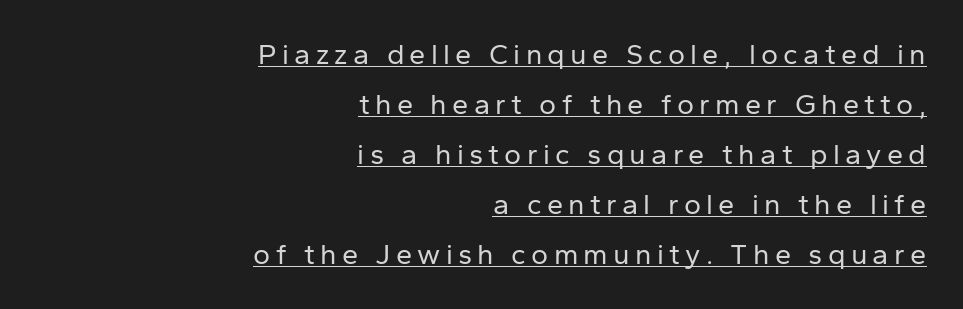
{"serif": "no", "italic": "no", "bold": "no", "weight": "regular", "width": "normal", "stroke_contrast": "low", "x_height": "medium", "monospaced": "no", "underline": "yes", "align": "right", "line_spacing_ratio": 1.72, "glyph_px": 29}
